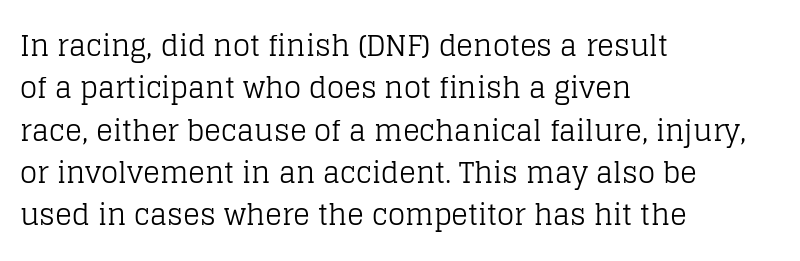
{"serif": "yes", "italic": "no", "bold": "no", "weight": "regular", "width": "normal", "stroke_contrast": "low", "x_height": "large", "monospaced": "no", "underline": "no", "align": "left", "line_spacing": "normal", "line_spacing_ratio": 1.51, "letter_spacing": "normal", "letter_spacing_em": 0.0, "glyph_px": 28}
